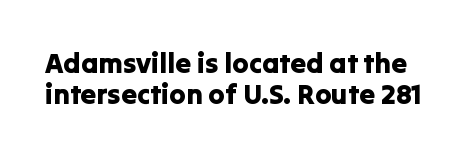
Q: Is the text italic (slanted)? A: No, it is upright.
Q: Is the typeface a serif or a sans-serif typeface? A: Sans-serif.
Q: Is the text underlined? A: No.
Q: Is the spacing between letters normal or unusually wide? A: Normal.
Q: Is the spacing between lines tight, normal or loose? A: Tight.
Q: Width (condensed, normal, or wide)? A: Normal.
Q: Stroke contrast? A: Low.
Q: x-height? A: Medium.
Q: Monospaced? A: No.
